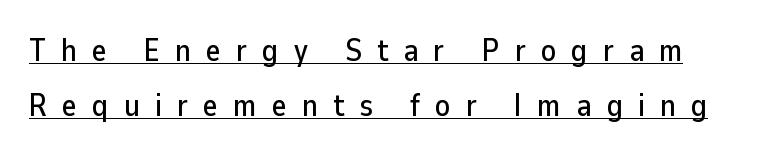
{"serif": "no", "italic": "no", "width": "normal", "stroke_contrast": "low", "x_height": "medium", "monospaced": "no", "underline": "yes", "line_spacing_ratio": 1.76, "letter_spacing": "wide", "letter_spacing_em": 0.49, "glyph_px": 31}
